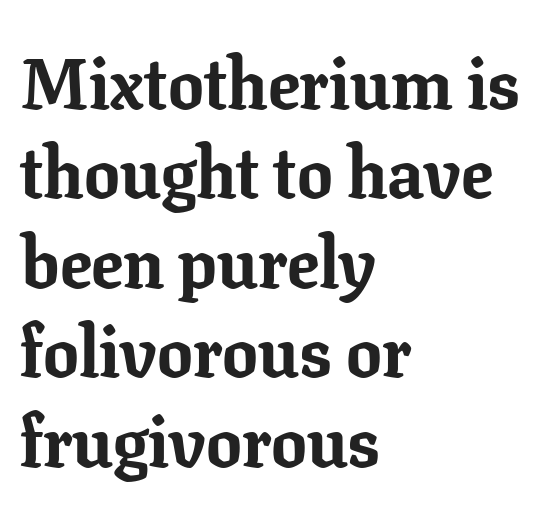
{"serif": "yes", "italic": "no", "bold": "yes", "weight": "bold", "width": "normal", "stroke_contrast": "low", "x_height": "medium", "monospaced": "no", "underline": "no", "align": "left", "line_spacing": "normal", "line_spacing_ratio": 1.26, "letter_spacing": "normal", "letter_spacing_em": 0.0, "glyph_px": 71}
